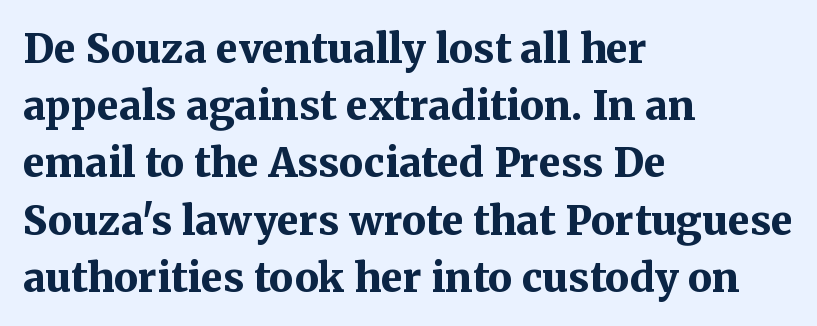
{"serif": "yes", "italic": "no", "bold": "yes", "weight": "bold", "width": "normal", "stroke_contrast": "medium", "x_height": "medium", "monospaced": "no", "underline": "no", "align": "left", "line_spacing": "normal", "line_spacing_ratio": 1.43, "letter_spacing": "normal", "letter_spacing_em": 0.0, "glyph_px": 40}
